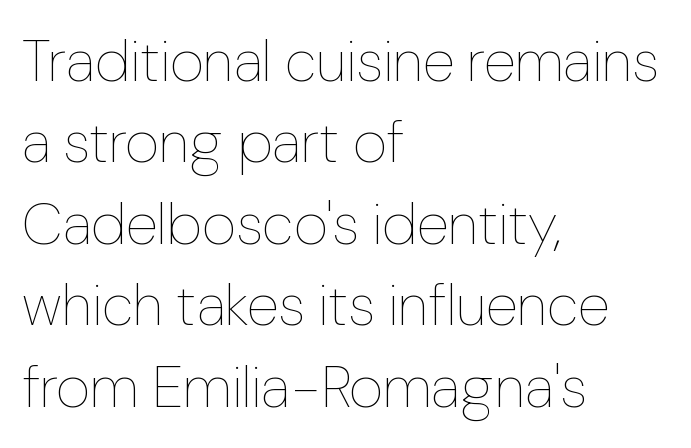
Q: Is the text bold? A: No.
Q: Is the text italic (slanted)? A: No, it is upright.
Q: Is the text underlined? A: No.
Q: How is the paragraph aligned? A: Left-aligned.
Q: Is the spacing between letters normal or unusually wide? A: Normal.
Q: Is the spacing between lines tight, normal or loose? A: Normal.
Q: Width (condensed, normal, or wide)? A: Normal.
Q: Stroke contrast? A: Low.
Q: x-height? A: Medium.
Q: Monospaced? A: No.
